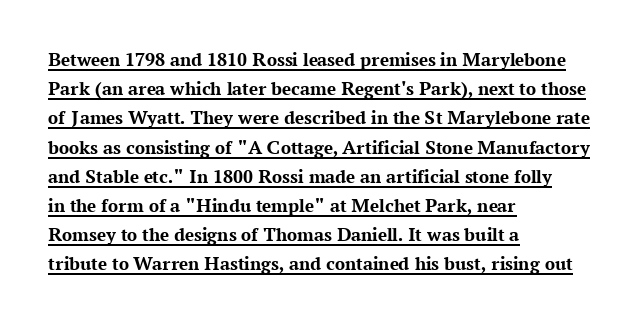
The image shows 20 px bold type, upright; set left-aligned, normal line spacing (1.46x), normal letter spacing, underlined.
